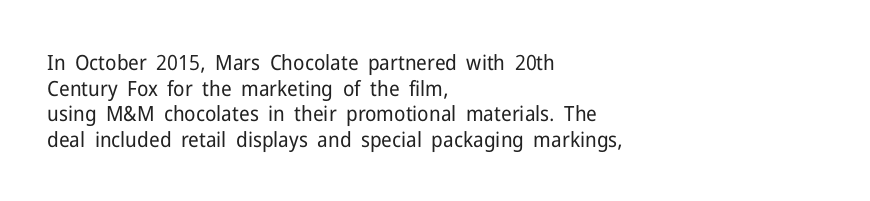
Q: Is the text bold? A: No.
Q: Is the text italic (slanted)? A: No, it is upright.
Q: Is the text underlined? A: No.
Q: How is the paragraph aligned? A: Left-aligned.
Q: Is the spacing between letters normal or unusually wide? A: Normal.
